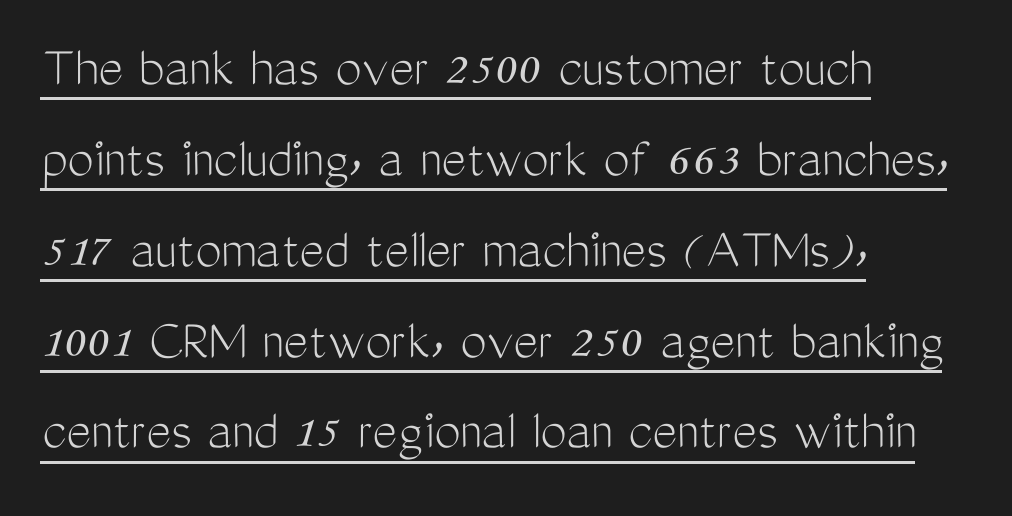
Students, note that the glyphs here touch the page at normal intervals. Is this a heavy cut? Hardly; it is regular or lighter. Upright lettering throughout. If you drew a ruler down the left edge, every line would touch it. The passage shown is typed in a proportional face where columns would drift. This block has exactly the height ordinary leading produces.
